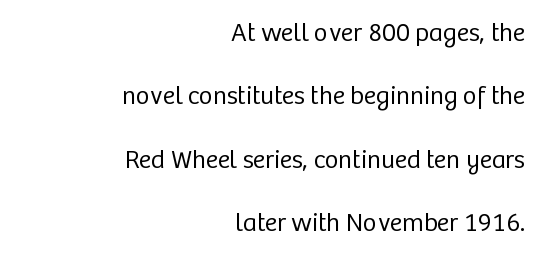
Q: Is the text bold? A: No.
Q: Is the text italic (slanted)? A: No, it is upright.
Q: Is the text underlined? A: No.
Q: How is the paragraph aligned? A: Right-aligned.
Q: Is the spacing between letters normal or unusually wide? A: Normal.
Q: Is the spacing between lines tight, normal or loose? A: Loose.
